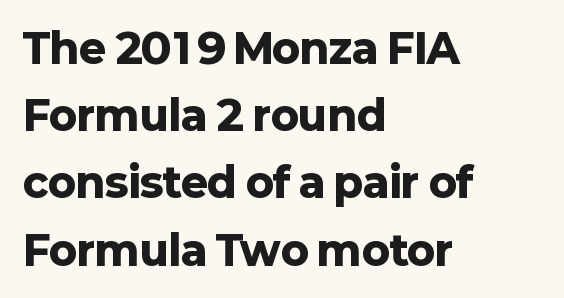
The image shows 41 px heavy sans-serif type, upright; set left-aligned, normal line spacing (1.64x), normal letter spacing, not underlined; low stroke contrast and a medium x-height.
